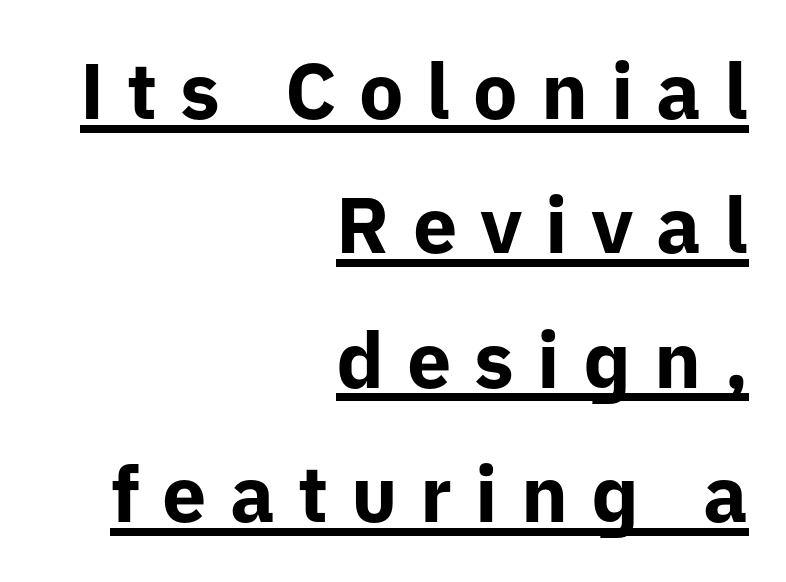
{"serif": "no", "italic": "no", "bold": "yes", "weight": "bold", "width": "normal", "stroke_contrast": "low", "x_height": "medium", "monospaced": "no", "underline": "yes", "align": "right", "line_spacing": "normal", "line_spacing_ratio": 1.7, "letter_spacing": "wide", "letter_spacing_em": 0.29, "glyph_px": 79}
